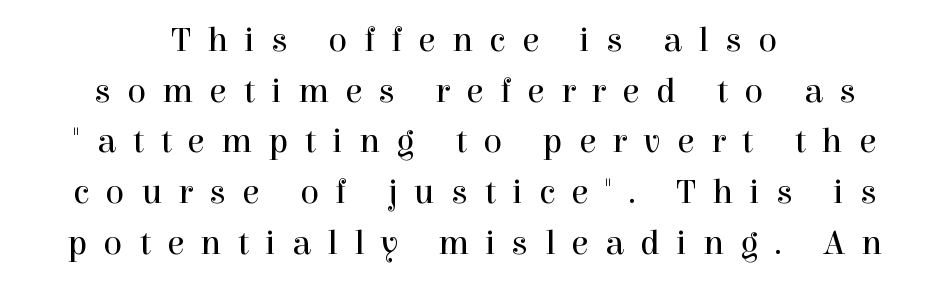
{"serif": "yes", "italic": "no", "bold": "no", "weight": "regular", "width": "normal", "x_height": "medium", "monospaced": "no", "underline": "no", "align": "center", "line_spacing": "normal", "line_spacing_ratio": 1.45, "letter_spacing": "wide", "letter_spacing_em": 0.47, "glyph_px": 35}
